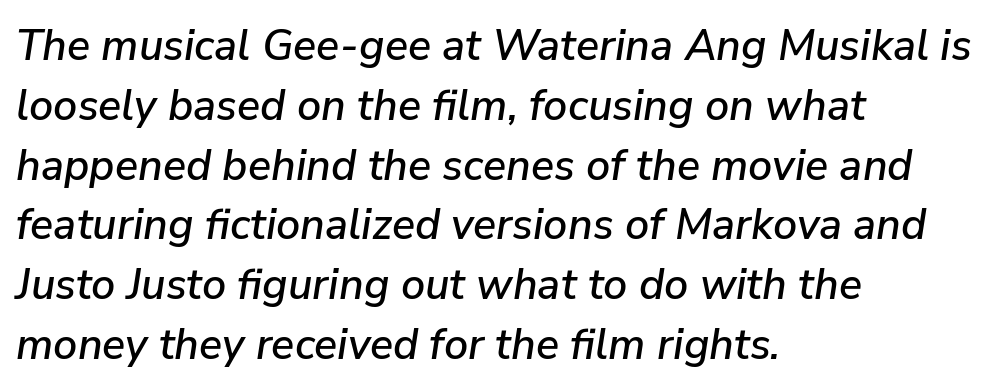
Q: Is the text italic (slanted)? A: Yes, it leans right by about 9 degrees.
Q: Is the text underlined? A: No.
Q: How is the paragraph aligned? A: Left-aligned.
Q: Is the spacing between letters normal or unusually wide? A: Normal.
Q: Is the spacing between lines tight, normal or loose? A: Normal.
Q: Width (condensed, normal, or wide)? A: Normal.
Q: Stroke contrast? A: Low.
Q: x-height? A: Medium.
Q: Monospaced? A: No.
